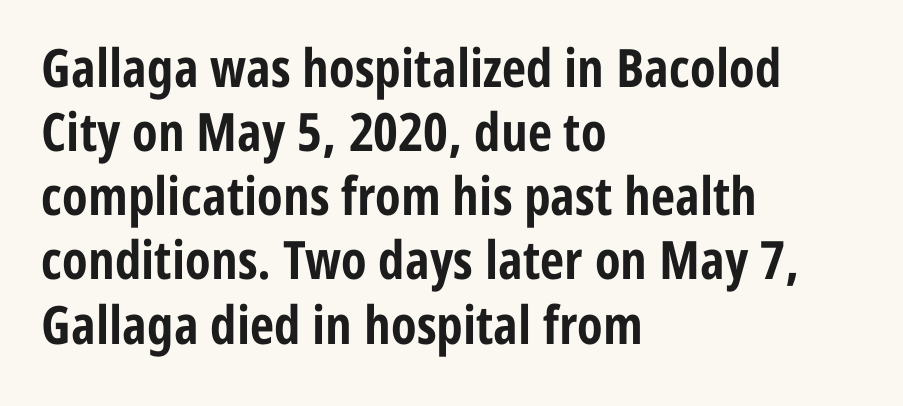
Q: Is the text bold? A: Yes.
Q: Is the text italic (slanted)? A: No, it is upright.
Q: Is the typeface a serif or a sans-serif typeface? A: Sans-serif.
Q: Is the text underlined? A: No.
Q: How is the paragraph aligned? A: Left-aligned.
Q: Is the spacing between letters normal or unusually wide? A: Normal.
Q: Width (condensed, normal, or wide)? A: Condensed.
Q: Stroke contrast? A: Low.
Q: x-height? A: Medium.
Q: Monospaced? A: No.
